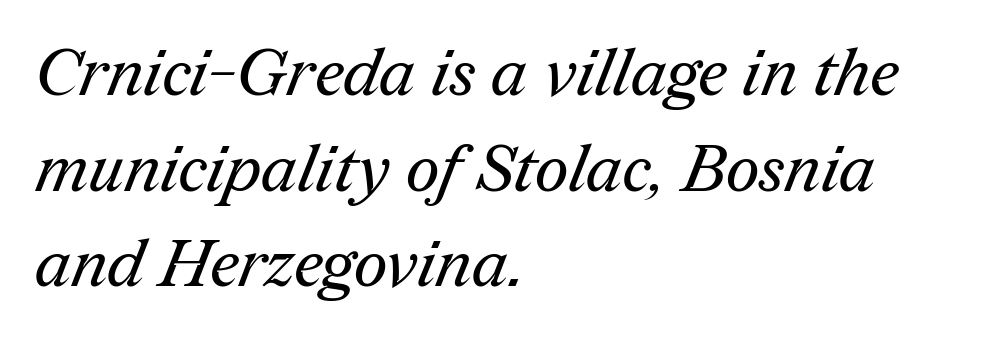
The image shows 66 px regular-weight serif type; set left-aligned, normal line spacing (1.45x), normal letter spacing, not underlined; medium stroke contrast and a medium x-height.
